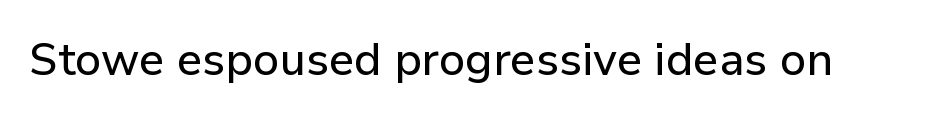
The image shows 45 px sans-serif type, upright; set normal letter spacing, not underlined; low stroke contrast and a medium x-height.
